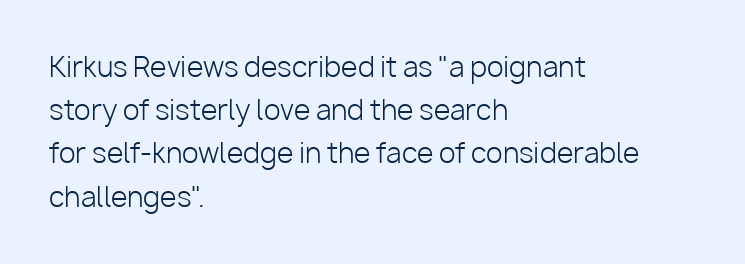
Q: Is the text bold? A: No.
Q: Is the text italic (slanted)? A: No, it is upright.
Q: Is the text underlined? A: No.
Q: How is the paragraph aligned? A: Left-aligned.
Q: Is the spacing between letters normal or unusually wide? A: Normal.
Q: Is the spacing between lines tight, normal or loose? A: Normal.
